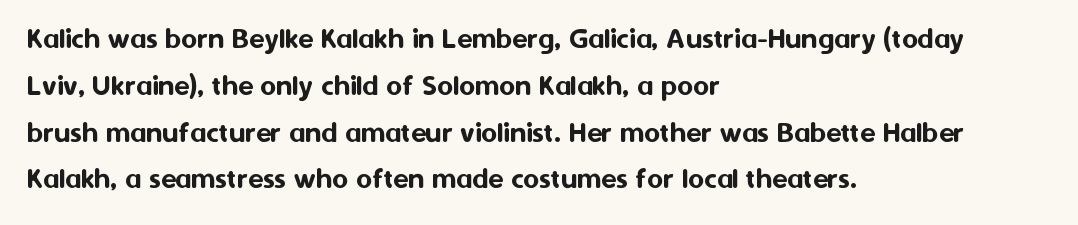
The image shows 31 px sans-serif type, upright; set left-aligned, normal line spacing (1.51x), normal letter spacing, not underlined; medium stroke contrast and a medium x-height.
